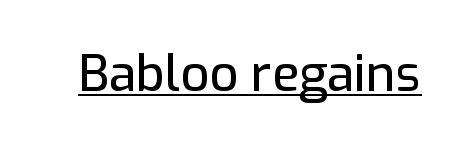
{"serif": "no", "italic": "no", "width": "normal", "stroke_contrast": "low", "x_height": "medium", "monospaced": "no", "underline": "yes", "letter_spacing": "normal", "letter_spacing_em": 0.0, "glyph_px": 50}
